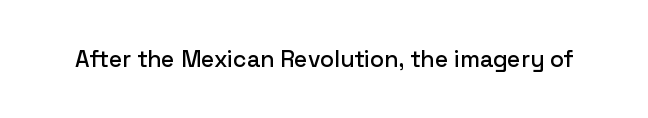
Q: Is the text italic (slanted)? A: No, it is upright.
Q: Is the text underlined? A: No.
Q: Is the spacing between letters normal or unusually wide? A: Normal.
